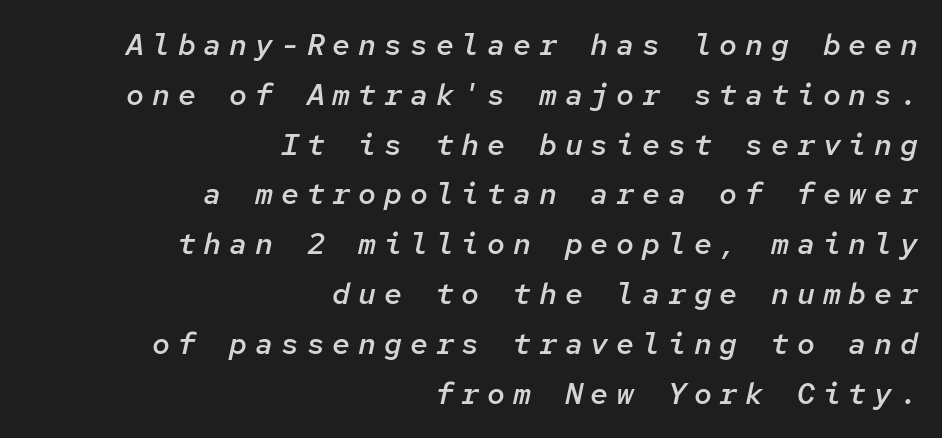
Q: Is the text bold? A: Semi-bold.
Q: Is the text italic (slanted)? A: Yes, it leans right by about 12 degrees.
Q: Is the text underlined? A: No.
Q: How is the paragraph aligned? A: Right-aligned.
Q: Is the spacing between letters normal or unusually wide? A: Unusually wide.
Q: Is the spacing between lines tight, normal or loose? A: Normal.
Q: Width (condensed, normal, or wide)? A: Normal.
Q: Stroke contrast? A: Low.
Q: x-height? A: Medium.
Q: Monospaced? A: Yes.
